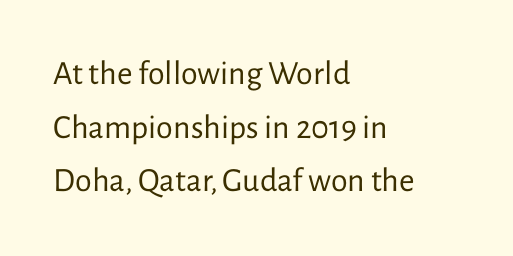
Evenly set lines give the paragraph a standard silhouette. Students, note that the glyphs here touch the page at normal intervals. Type without underlining. The strokes are not fattened; the text isn't bold. Proportional: the letters do not fall into vertical columns. This is roman type, the default non-slanted kind.
